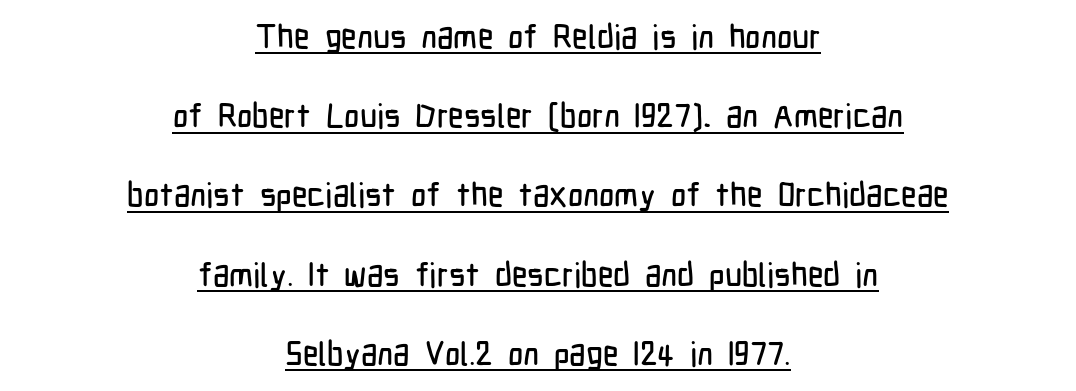
The tracking reads as untouched default to a designer's eye. Proportional: the letters do not fall into vertical columns. Loosely led — the rows are spread out. Quick note: not italic, upright. Unlike a traditional serif, this face leaves its strokes unadorned.
